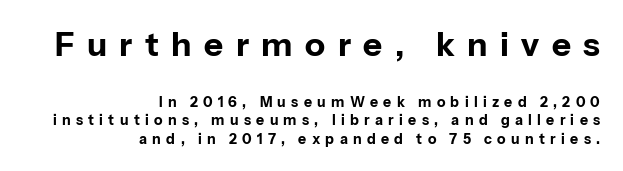
{"serif": "no", "italic": "no", "bold": "yes", "weight": "bold", "width": "normal", "stroke_contrast": "low", "x_height": "medium", "monospaced": "no", "underline": "no", "align": "right", "line_spacing": "normal", "line_spacing_ratio": 1.32, "letter_spacing": "wide", "letter_spacing_em": 0.38, "larger_block": "first", "size_ratio": 2.36, "glyph_px": 33}
